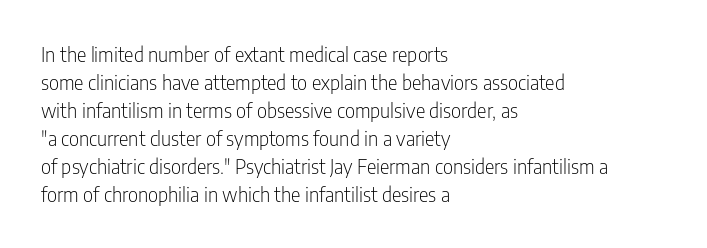
The image shows 20 px text type, upright; set left-aligned, normal line spacing (1.4x), normal letter spacing, not underlined.
